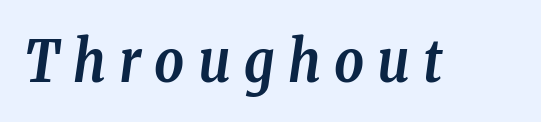
The type is letterspaced generously, with wide tracking. This sample uses a serif face. Check the space under the baseline: it is left empty. The axis of the letterforms is tilted away from vertical. Here the designer chose a conventional face with non-uniform glyph widths. Each glyph is drawn with heavy, bold strokes.
